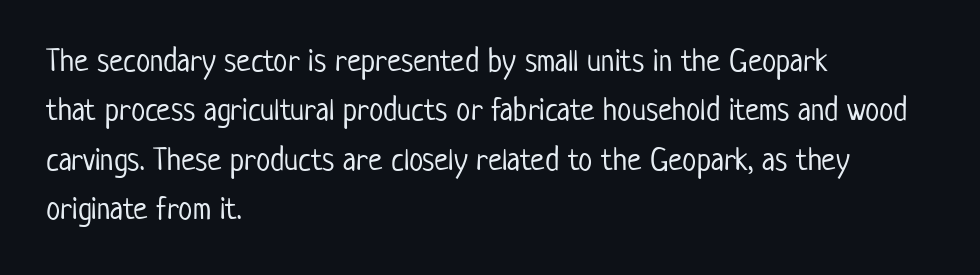
The image shows 32 px light, condensed sans-serif type, upright; set left-aligned, normal line spacing (1.54x), normal letter spacing, not underlined; low stroke contrast and a medium x-height.
